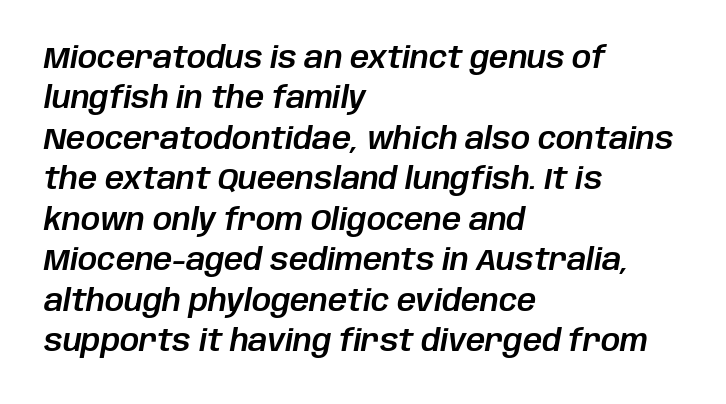
The paragraph shown leans on its left margin. Is this a fixed-width face? No — the glyphs have proportional, varying widths. The passage shown is not underscored anywhere. The axis of the letterforms is tilted away from vertical.
